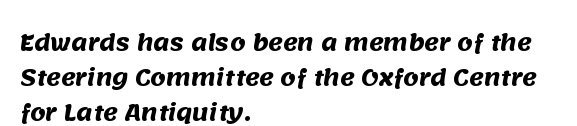
A student would call this left alignment; a typographer would say flush left, rag right. Regular leading. Compared with an ordinary text face, these strokes are far heavier — a full bold. Each word holds together tightly as a unit, with standard inter-letter gaps.
